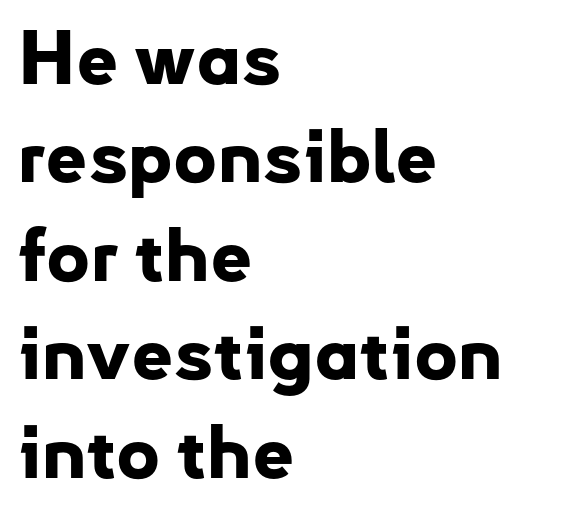
The image shows 74 px bold sans-serif type, upright; set left-aligned, normal line spacing (1.33x), normal letter spacing, not underlined; low stroke contrast and a small x-height.
